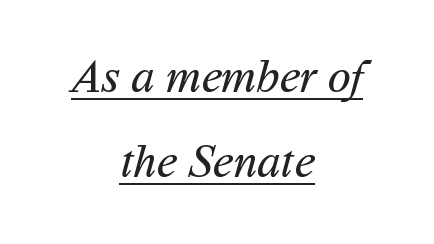
The image shows 47 px regular-weight sans-serif type; set centered, line spacing 1.81x, normal letter spacing, underlined; medium stroke contrast and a medium x-height.
